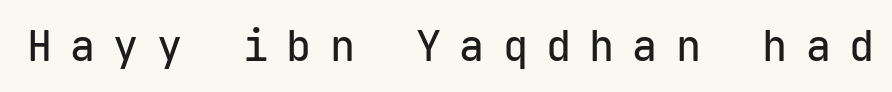
The image shows 42 px sans-serif type, upright, monospaced; set unusually wide letter spacing (+0.43 em), not underlined; low stroke contrast and a medium x-height.
